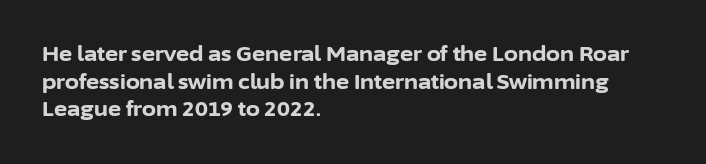
{"italic": "no", "bold": "yes", "underline": "no", "align": "left", "line_spacing": "normal", "line_spacing_ratio": 1.38, "letter_spacing": "normal", "letter_spacing_em": 0.0, "glyph_px": 20}
